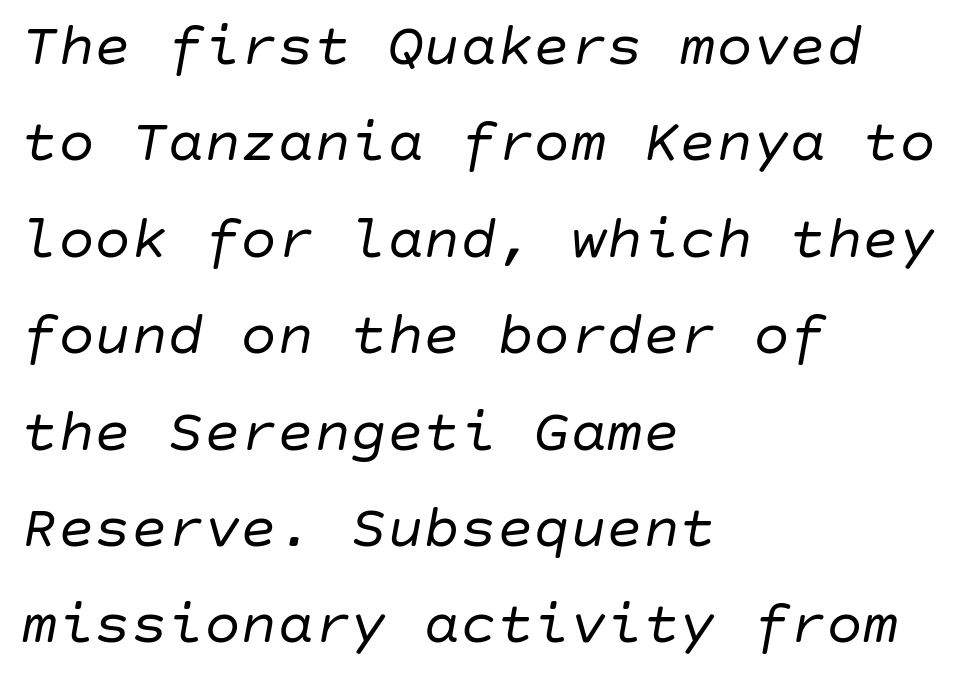
The space between consecutive lines is moderate. Casual observation: everything's shoved over to the left. This is oblique type, the kind used for emphasis or titles. The string is rendered with underlining switched off. Heft: none added — not bold. Observe the ordinary spacing: letters are neighbours, not strangers.
